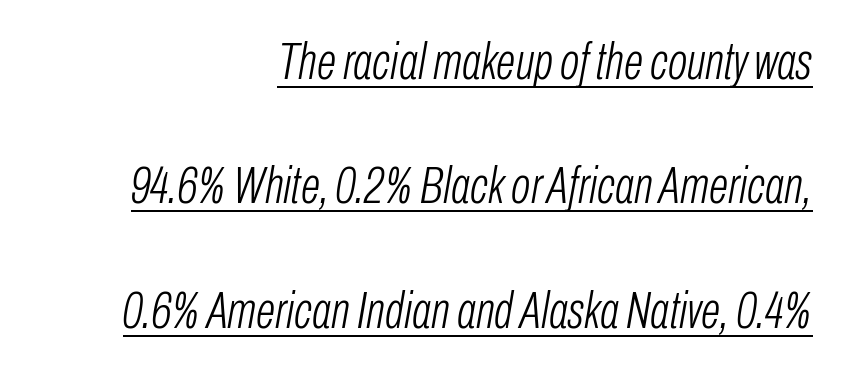
The image shows 51 px light, condensed type, italic (leaning right); set right-aligned, loose line spacing (2.44x), normal letter spacing, underlined; low stroke contrast and a medium x-height.
